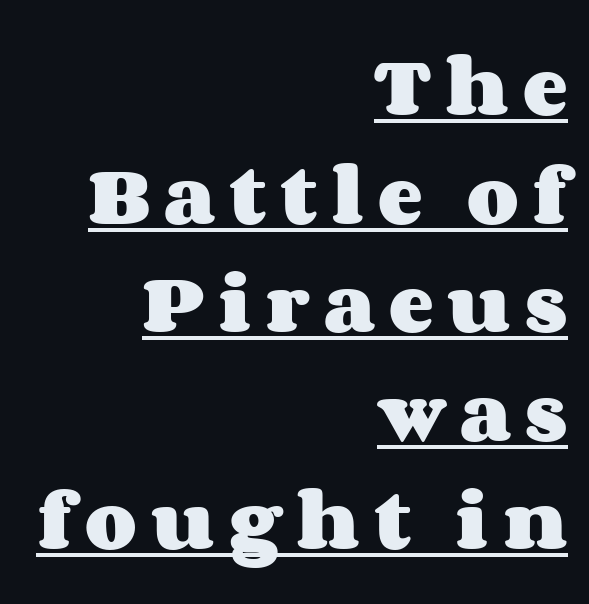
Q: Is the text bold? A: Yes.
Q: Is the text italic (slanted)? A: No, it is upright.
Q: Is the text underlined? A: Yes.
Q: How is the paragraph aligned? A: Right-aligned.
Q: Is the spacing between letters normal or unusually wide? A: Unusually wide.
Q: Is the spacing between lines tight, normal or loose? A: Normal.
Q: Width (condensed, normal, or wide)? A: Wide.
Q: Stroke contrast? A: Medium.
Q: x-height? A: Large.
Q: Monospaced? A: No.
